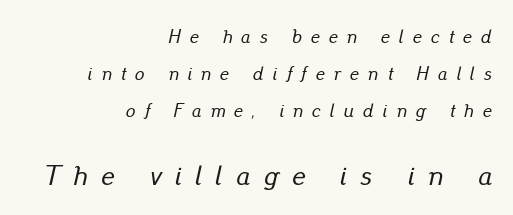
{"italic": "yes", "lean": "right", "slant_degrees": 13, "width": "normal", "stroke_contrast": "low", "x_height": "small", "monospaced": "no", "underline": "no", "align": "right", "line_spacing": "loose", "line_spacing_ratio": 1.94, "letter_spacing": "wide", "letter_spacing_em": 0.48, "larger_block": "second", "size_ratio": 1.47, "glyph_px": 28}
